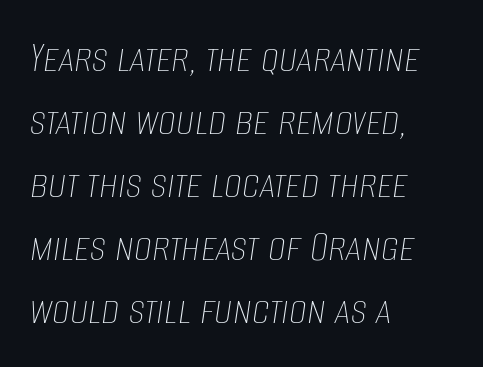
On a weight scale, this lands at 450 or below. In terms of leading, this rendering sits right in the middle. Each letter keeps its own natural width here, so spacing adapts to shape. Default kerning and tracking; the words read as compact shapes. The rendering anchors every line to the left-hand side. Plain, unruled lines of type.
